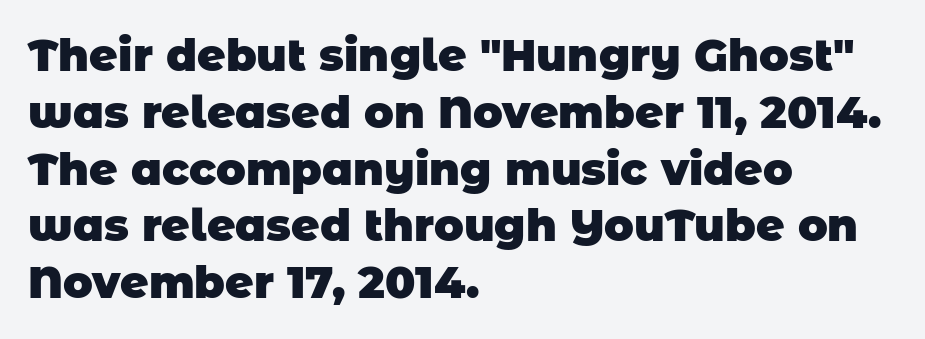
The strip under each line holds only bare page. In terms of letterform style, serifs are entirely absent. Think of a printed novel: that variable character pitch is what you see here. A dark, heavy texture on the line: the type is bold.
